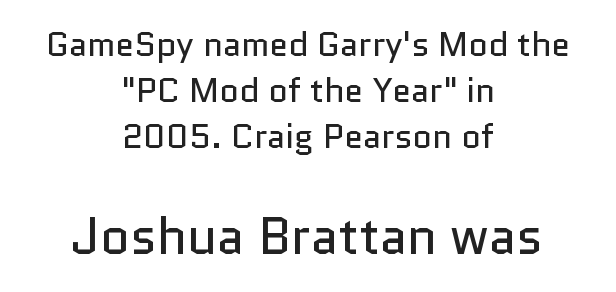
Small over large — that's the arrangement of the two blocks here. Caption: multi-line text, centered on the measure. Words appear dense and cohesive because spacing is normal. Ordinary non-slanted type is in use. The string is rendered with underlining switched off.
